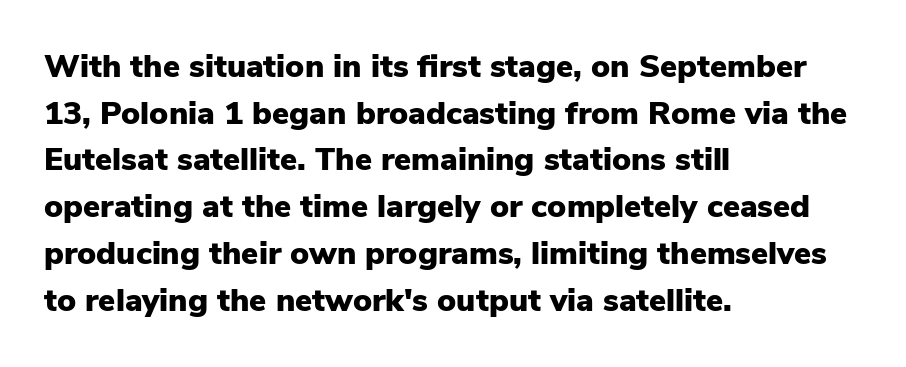
{"serif": "no", "italic": "no", "bold": "yes", "weight": "heavy", "width": "normal", "stroke_contrast": "low", "x_height": "medium", "monospaced": "no", "underline": "no", "align": "left", "line_spacing": "normal", "line_spacing_ratio": 1.46, "letter_spacing": "normal", "letter_spacing_em": 0.0, "glyph_px": 32}
